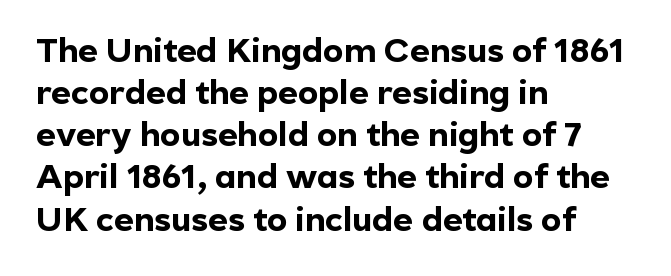
The image shows 34 px bold sans-serif type, upright; set left-aligned, line spacing 1.24x, normal letter spacing, not underlined; a medium x-height.
